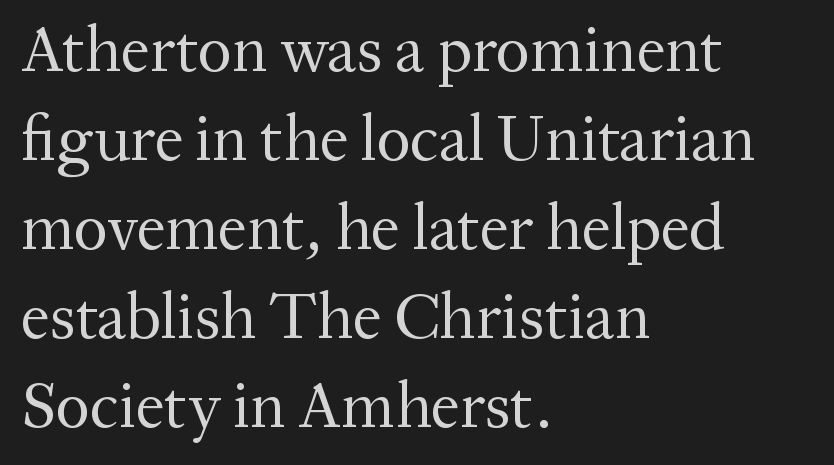
Q: Is the text bold? A: No.
Q: Is the text italic (slanted)? A: No, it is upright.
Q: Is the typeface a serif or a sans-serif typeface? A: Serif.
Q: Is the text underlined? A: No.
Q: How is the paragraph aligned? A: Left-aligned.
Q: Is the spacing between letters normal or unusually wide? A: Normal.
Q: Is the spacing between lines tight, normal or loose? A: Normal.
Q: Width (condensed, normal, or wide)? A: Normal.
Q: Stroke contrast? A: Medium.
Q: x-height? A: Medium.
Q: Monospaced? A: No.
